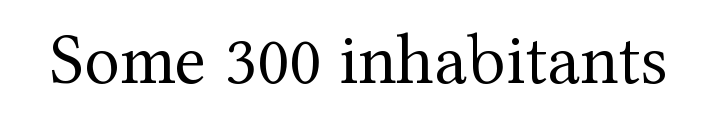
Q: Is the text bold? A: No.
Q: Is the text italic (slanted)? A: No, it is upright.
Q: Is the typeface a serif or a sans-serif typeface? A: Serif.
Q: Is the text underlined? A: No.
Q: Is the spacing between letters normal or unusually wide? A: Normal.
Q: Width (condensed, normal, or wide)? A: Normal.
Q: Stroke contrast? A: Medium.
Q: x-height? A: Medium.
Q: Monospaced? A: No.
